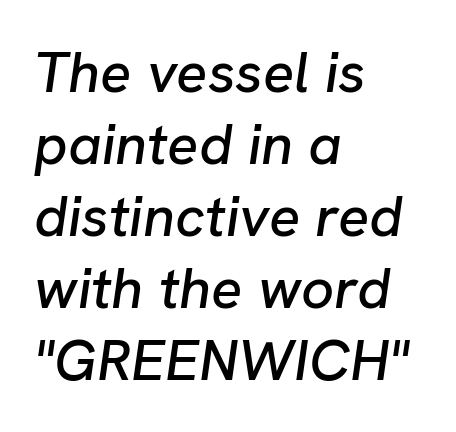
Teacher's note: observe the even left margin — that is flush-left alignment. Beneath every word, the page is bare. Looks like regular typesetting: each glyph gets only the width it needs. Slanted lettering throughout. Look at the tracking — it's just the regular setting, nothing added.
